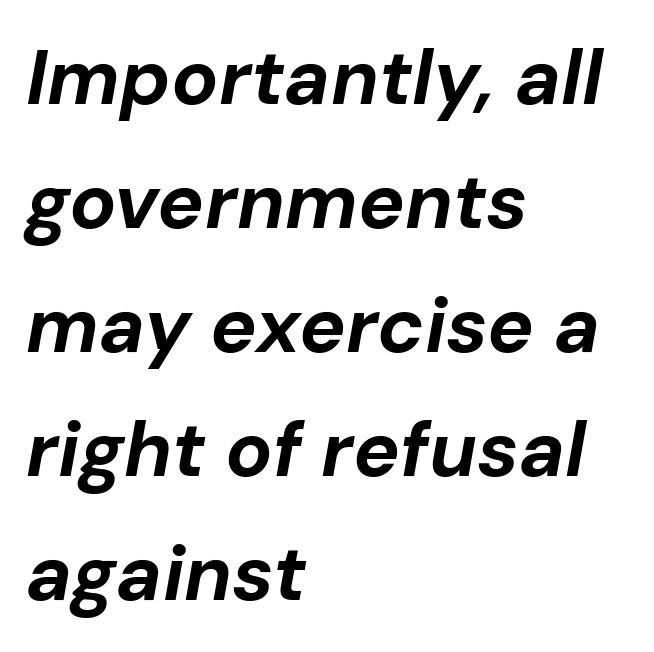
Q: Is the text bold? A: Yes.
Q: Is the text italic (slanted)? A: Yes, it leans right by about 10 degrees.
Q: Is the text underlined? A: No.
Q: How is the paragraph aligned? A: Left-aligned.
Q: Is the spacing between letters normal or unusually wide? A: Normal.
Q: Is the spacing between lines tight, normal or loose? A: Normal.
Q: Width (condensed, normal, or wide)? A: Normal.
Q: Stroke contrast? A: Low.
Q: x-height? A: Medium.
Q: Monospaced? A: No.
